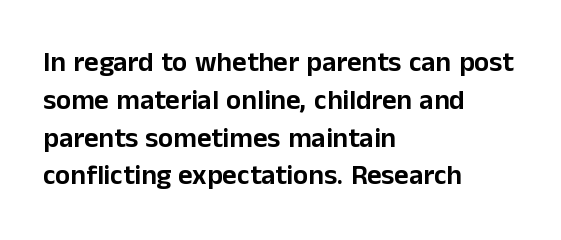
The image shows 28 px sans-serif type, upright; set left-aligned, normal line spacing (1.35x), normal letter spacing, not underlined; low stroke contrast and a medium x-height.
